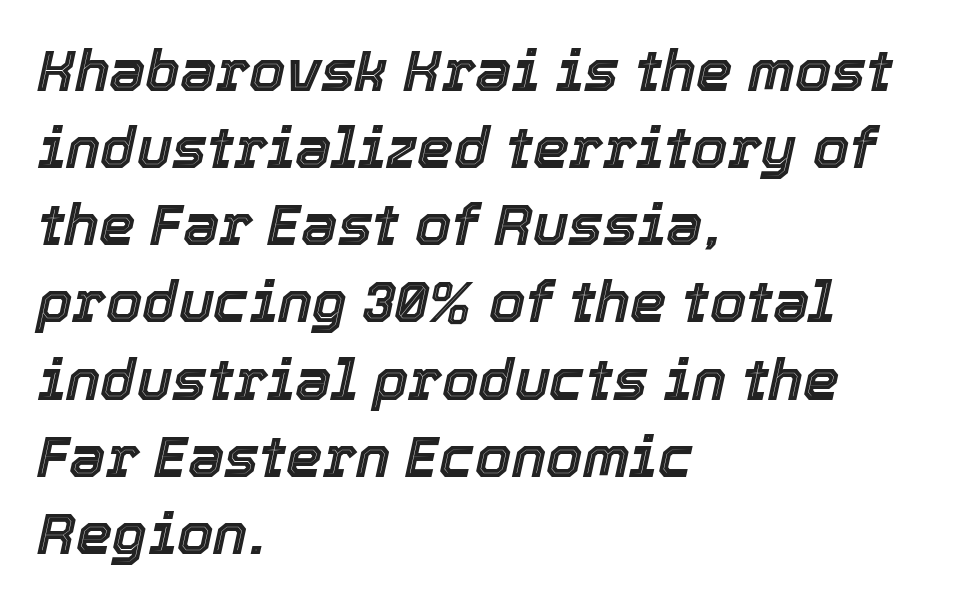
{"italic": "yes", "lean": "right", "slant_degrees": 12, "width": "normal", "x_height": "medium", "monospaced": "no", "underline": "no", "align": "left", "line_spacing": "normal", "line_spacing_ratio": 1.33, "letter_spacing": "normal", "letter_spacing_em": 0.0, "glyph_px": 58}
